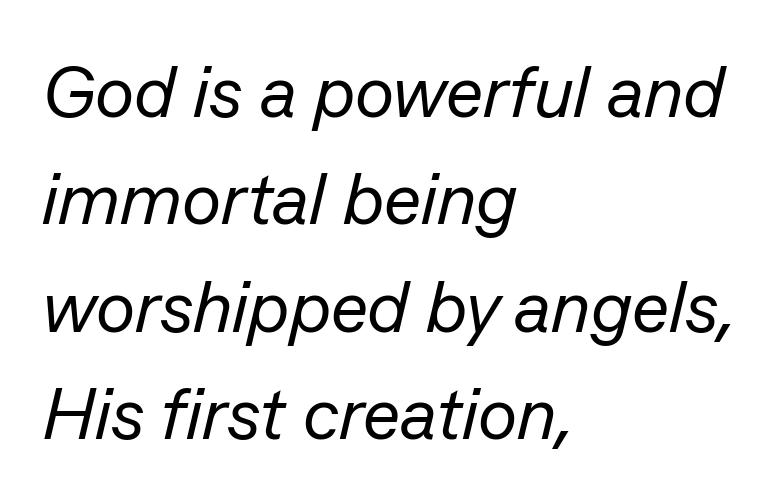
The passage shown is not underscored anywhere. The passage shown is typed in a proportional face where columns would drift. On a weight scale, this lands at 450 or below. In terms of leading, this rendering sits right in the middle. Tall strokes in this sample are angled rather than plumb.
